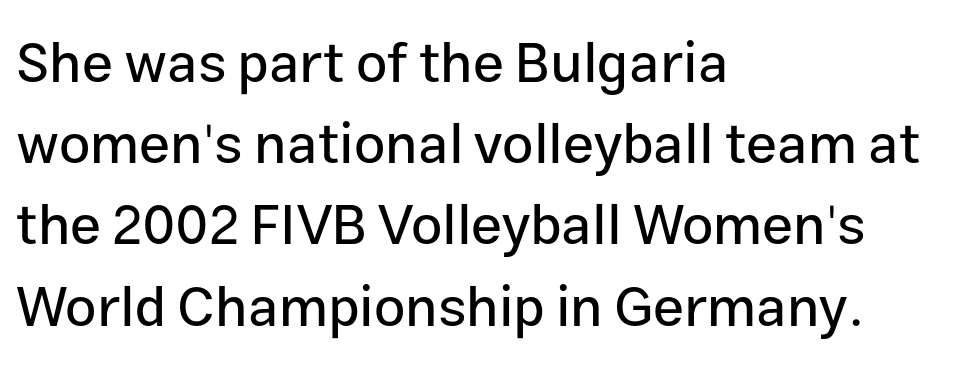
Vertical strokes here are truly vertical. Vertically, the passage feels balanced, rows spaced as you'd expect. Is this a fixed-width face? No — the glyphs have proportional, varying widths. What stands out about the letter spacing? Nothing — it is the standard amount. This sample uses a sans-serif face.
